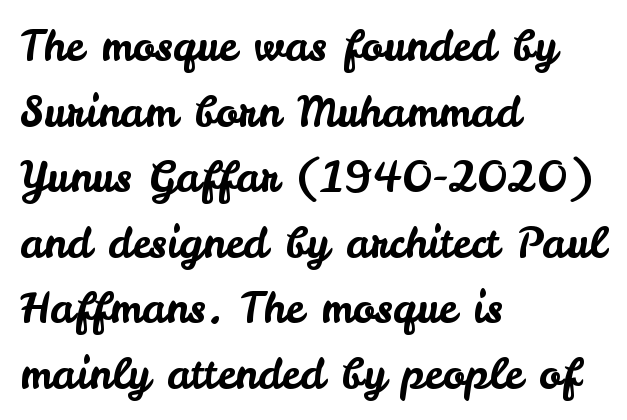
Q: Is the text italic (slanted)? A: Yes.
Q: Is the typeface a serif or a sans-serif typeface? A: Sans-serif.
Q: Is the text underlined? A: No.
Q: How is the paragraph aligned? A: Left-aligned.
Q: Is the spacing between letters normal or unusually wide? A: Normal.
Q: Is the spacing between lines tight, normal or loose? A: Normal.
Q: Width (condensed, normal, or wide)? A: Normal.
Q: Stroke contrast? A: Low.
Q: x-height? A: Small.
Q: Monospaced? A: No.
